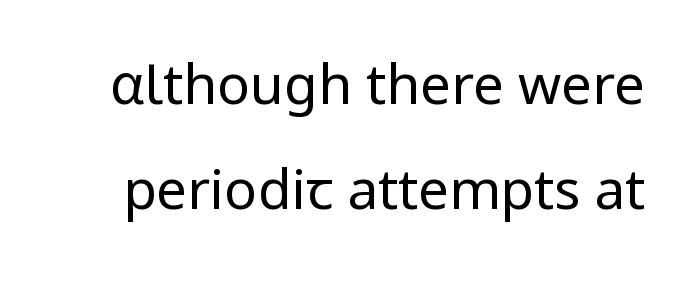
{"serif": "no", "italic": "no", "bold": "no", "weight": "regular", "width": "normal", "stroke_contrast": "low", "x_height": "medium", "monospaced": "no", "underline": "no", "line_spacing": "loose", "line_spacing_ratio": 1.91, "letter_spacing": "normal", "letter_spacing_em": 0.0, "glyph_px": 55}
